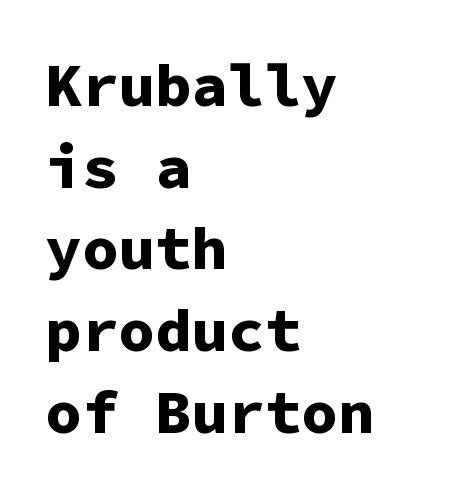
The image shows 61 px bold sans-serif type, upright, monospaced; set left-aligned, normal line spacing (1.34x), normal letter spacing, not underlined; low stroke contrast and a medium x-height.
